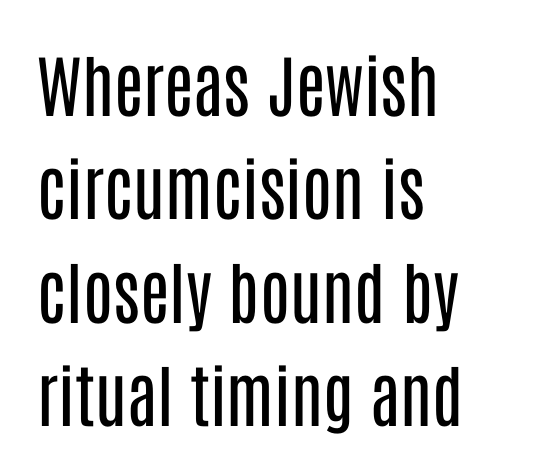
Q: Is the text bold? A: No.
Q: Is the text italic (slanted)? A: No, it is upright.
Q: Is the typeface a serif or a sans-serif typeface? A: Sans-serif.
Q: Is the text underlined? A: No.
Q: How is the paragraph aligned? A: Left-aligned.
Q: Is the spacing between letters normal or unusually wide? A: Normal.
Q: Is the spacing between lines tight, normal or loose? A: Normal.
Q: Width (condensed, normal, or wide)? A: Condensed.
Q: Stroke contrast? A: Low.
Q: x-height? A: Large.
Q: Monospaced? A: No.
